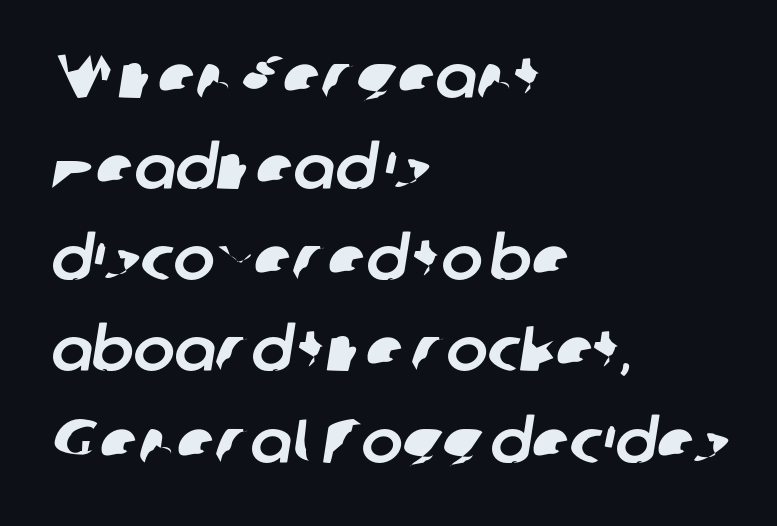
Q: Is the typeface a serif or a sans-serif typeface? A: Sans-serif.
Q: Is the text underlined? A: No.
Q: How is the paragraph aligned? A: Left-aligned.
Q: Is the spacing between letters normal or unusually wide? A: Normal.
Q: Is the spacing between lines tight, normal or loose? A: Normal.
Q: Width (condensed, normal, or wide)? A: Normal.
Q: Stroke contrast? A: Low.
Q: x-height? A: Medium.
Q: Monospaced? A: No.
